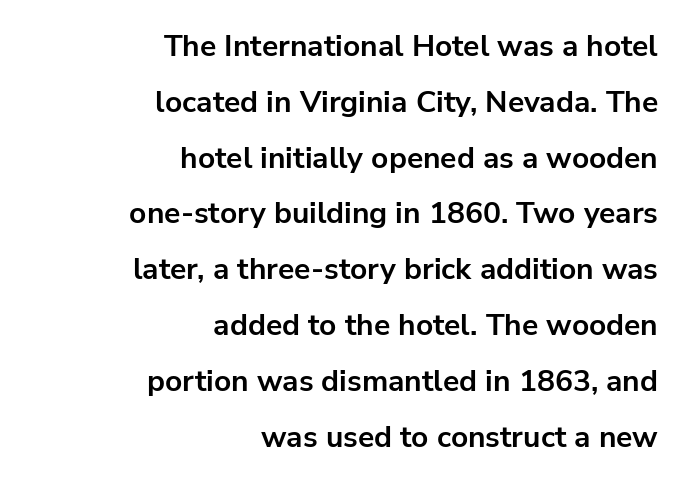
Q: Is the text bold? A: Yes.
Q: Is the text italic (slanted)? A: No, it is upright.
Q: Is the typeface a serif or a sans-serif typeface? A: Sans-serif.
Q: Is the text underlined? A: No.
Q: How is the paragraph aligned? A: Right-aligned.
Q: Is the spacing between letters normal or unusually wide? A: Normal.
Q: Width (condensed, normal, or wide)? A: Normal.
Q: Stroke contrast? A: Low.
Q: x-height? A: Medium.
Q: Monospaced? A: No.
